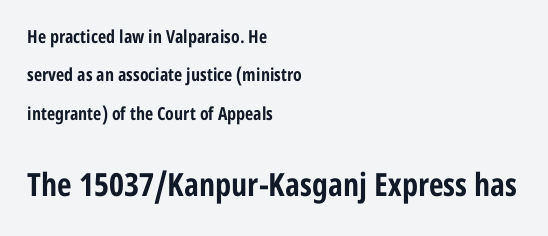
Q: Is the text bold? A: Yes.
Q: Is the text italic (slanted)? A: No, it is upright.
Q: Is the typeface a serif or a sans-serif typeface? A: Sans-serif.
Q: Is the text underlined? A: No.
Q: How is the paragraph aligned? A: Left-aligned.
Q: Is the spacing between letters normal or unusually wide? A: Normal.
Q: Is the spacing between lines tight, normal or loose? A: Loose.
Q: Which block of text is set in a larger size, the first (top) or the second (bottom)? A: The second (bottom) one.
Q: Width (condensed, normal, or wide)? A: Condensed.
Q: Stroke contrast? A: Low.
Q: x-height? A: Medium.
Q: Monospaced? A: No.
